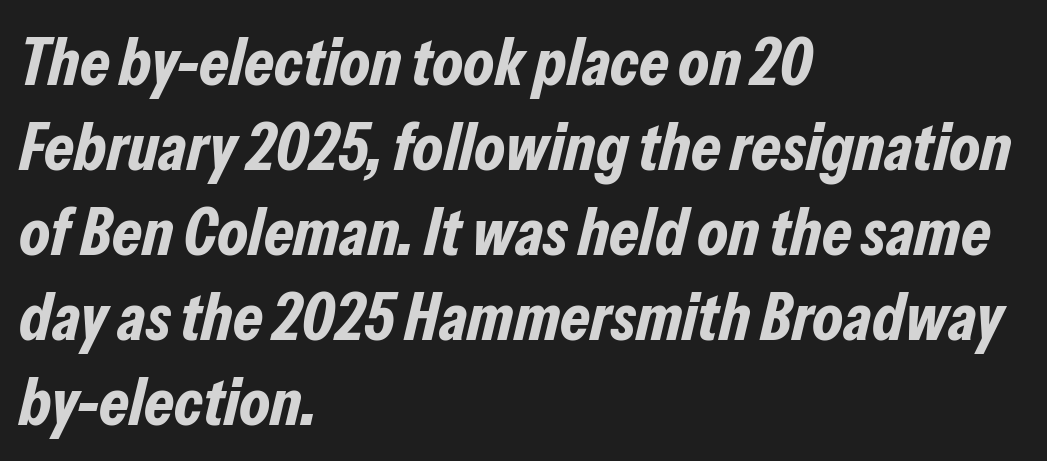
Q: Is the text bold? A: Yes.
Q: Is the text italic (slanted)? A: Yes, it leans right by about 13 degrees.
Q: Is the text underlined? A: No.
Q: How is the paragraph aligned? A: Left-aligned.
Q: Is the spacing between letters normal or unusually wide? A: Normal.
Q: Is the spacing between lines tight, normal or loose? A: Normal.
Q: Width (condensed, normal, or wide)? A: Condensed.
Q: Stroke contrast? A: Low.
Q: x-height? A: Medium.
Q: Monospaced? A: No.
